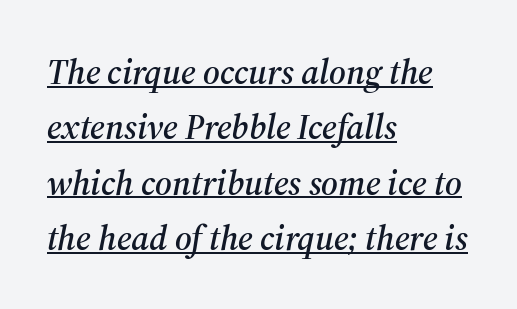
{"serif": "yes", "italic": "yes", "lean": "right", "slant_degrees": 12, "width": "normal", "stroke_contrast": "medium", "x_height": "medium", "monospaced": "no", "underline": "yes", "align": "left", "line_spacing": "normal", "line_spacing_ratio": 1.58, "letter_spacing": "normal", "letter_spacing_em": 0.0, "glyph_px": 35}
